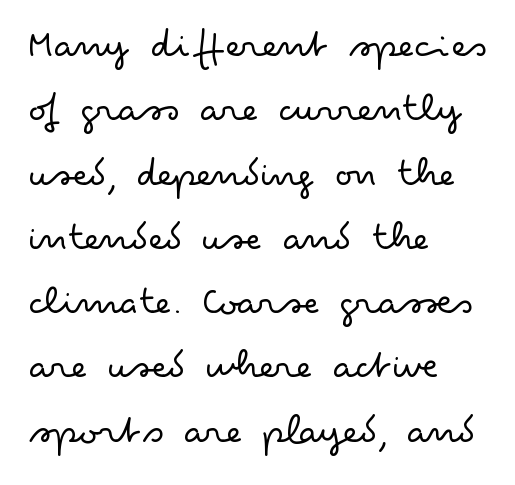
{"serif": "no", "italic": "no", "bold": "no", "weight": "light", "width": "wide", "stroke_contrast": "low", "x_height": "small", "monospaced": "no", "underline": "no", "align": "left", "line_spacing": "normal", "line_spacing_ratio": 1.53, "letter_spacing": "normal", "letter_spacing_em": 0.0, "glyph_px": 42}
